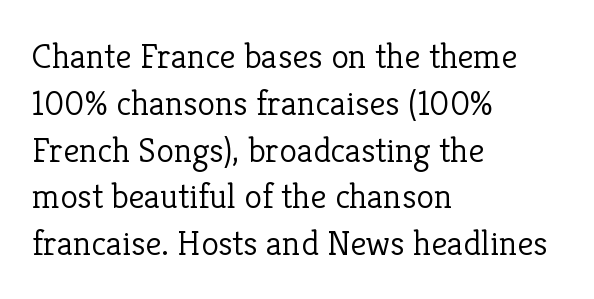
These lines sit exactly where default settings would place them. This reads as an unemphasized weight, regular at the heaviest. Do the letters lean? They stand straight. This sample has the flowing, uneven cadence of proportional lettering.
